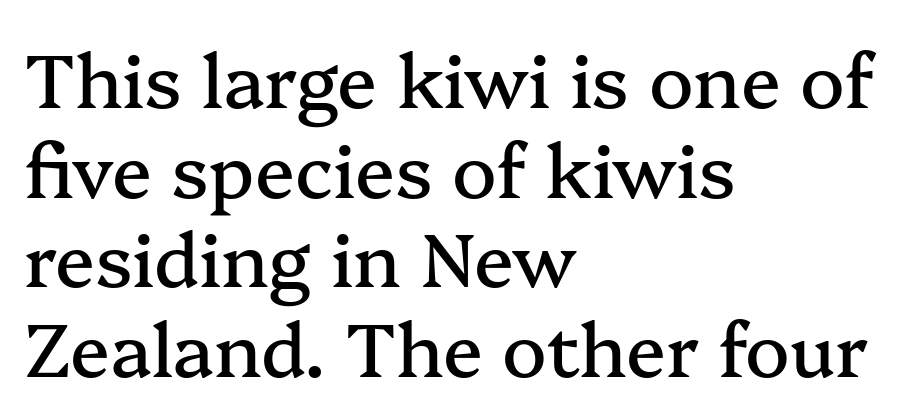
Q: Is the text italic (slanted)? A: No, it is upright.
Q: Is the typeface a serif or a sans-serif typeface? A: Serif.
Q: Is the text underlined? A: No.
Q: How is the paragraph aligned? A: Left-aligned.
Q: Is the spacing between letters normal or unusually wide? A: Normal.
Q: Width (condensed, normal, or wide)? A: Normal.
Q: Stroke contrast? A: Medium.
Q: x-height? A: Medium.
Q: Monospaced? A: No.
